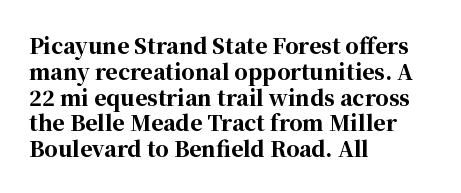
{"italic": "no", "bold": "yes", "underline": "no", "align": "left", "line_spacing_ratio": 1.23, "letter_spacing": "normal", "letter_spacing_em": 0.0, "glyph_px": 21}
